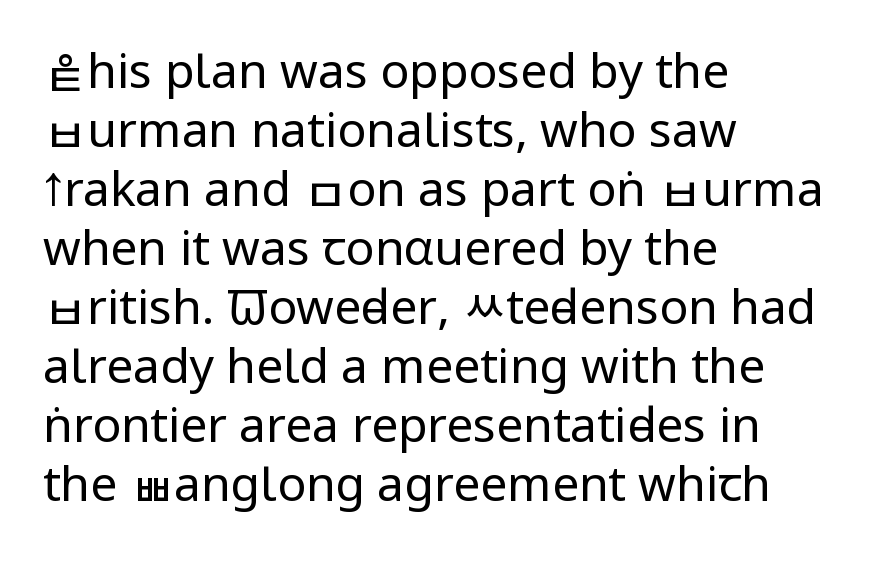
The image shows 48 px regular-weight, condensed sans-serif type, upright; set left-aligned, line spacing 1.23x, normal letter spacing, not underlined; low stroke contrast and a large x-height.
